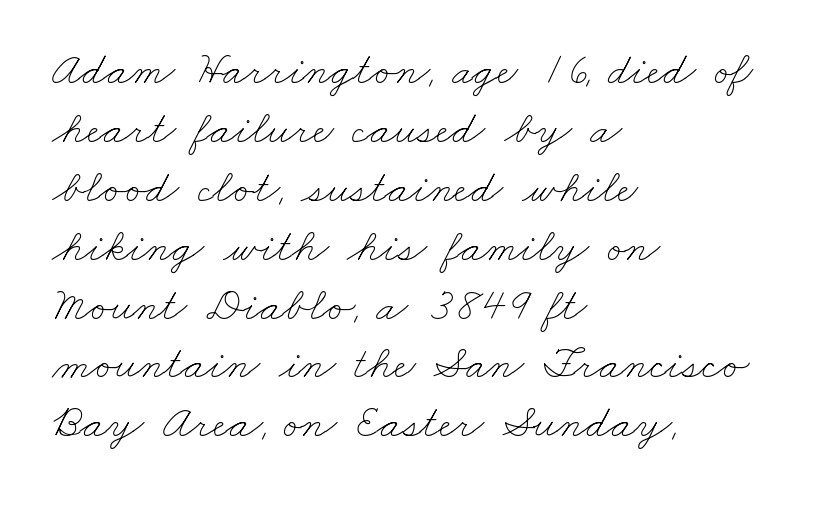
The specimen omits any rule beneath the text block's lines. The strokes are not fattened; the text isn't bold. Words appear dense and cohesive because spacing is normal. In terms of leading, this rendering sits right in the middle. Reading down the block, your eye returns to a fixed left position each line.
